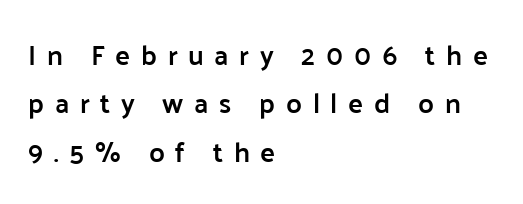
The image shows 28 px semibold sans-serif type, upright; set left-aligned, line spacing 1.73x, unusually wide letter spacing (+0.38 em), not underlined; low stroke contrast and a medium x-height.
